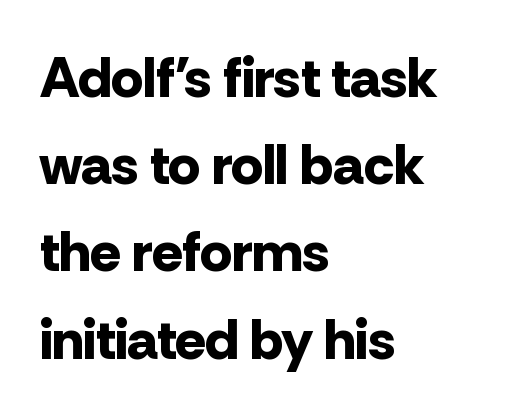
The image shows 57 px bold sans-serif type, upright; set left-aligned, normal line spacing (1.53x), normal letter spacing, not underlined; low stroke contrast and a medium x-height.
